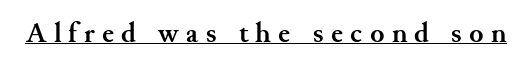
Q: Is the text bold? A: Yes.
Q: Is the text italic (slanted)? A: No, it is upright.
Q: Is the typeface a serif or a sans-serif typeface? A: Serif.
Q: Is the text underlined? A: Yes.
Q: Is the spacing between letters normal or unusually wide? A: Unusually wide.
Q: Width (condensed, normal, or wide)? A: Normal.
Q: Stroke contrast? A: Medium.
Q: x-height? A: Small.
Q: Monospaced? A: No.
